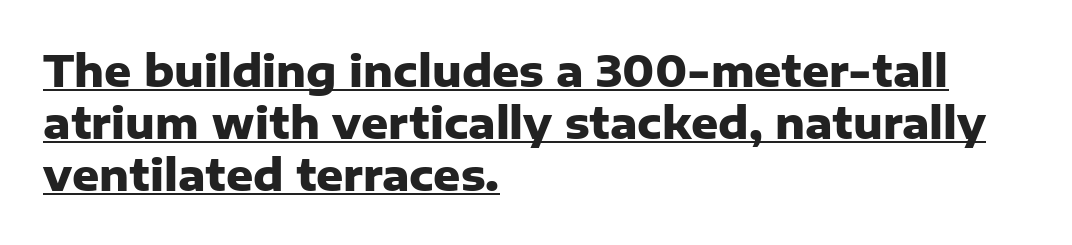
{"serif": "no", "italic": "no", "bold": "yes", "weight": "heavy", "width": "normal", "stroke_contrast": "low", "x_height": "medium", "monospaced": "no", "underline": "yes", "align": "left", "line_spacing_ratio": 1.24, "letter_spacing": "normal", "letter_spacing_em": 0.0, "glyph_px": 42}
